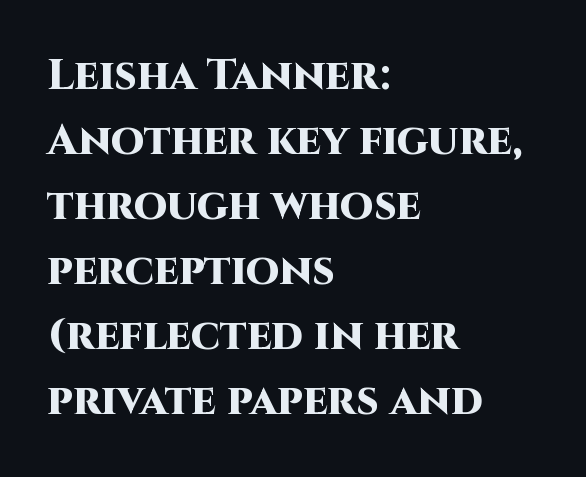
{"serif": "no", "italic": "no", "bold": "yes", "weight": "heavy", "width": "normal", "stroke_contrast": "high", "x_height": "large", "monospaced": "no", "underline": "no", "align": "left", "line_spacing": "normal", "line_spacing_ratio": 1.51, "letter_spacing": "normal", "letter_spacing_em": 0.0, "glyph_px": 43}
